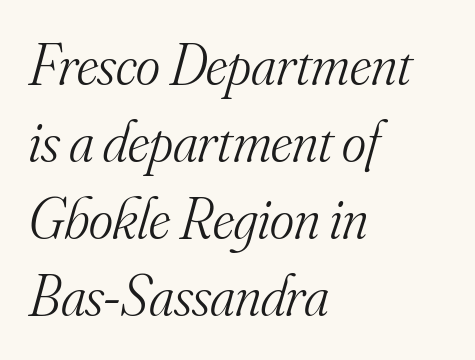
The image shows 58 px light serif type, italic (leaning right); set left-aligned, normal line spacing (1.33x), normal letter spacing, not underlined; medium stroke contrast and a small x-height.
